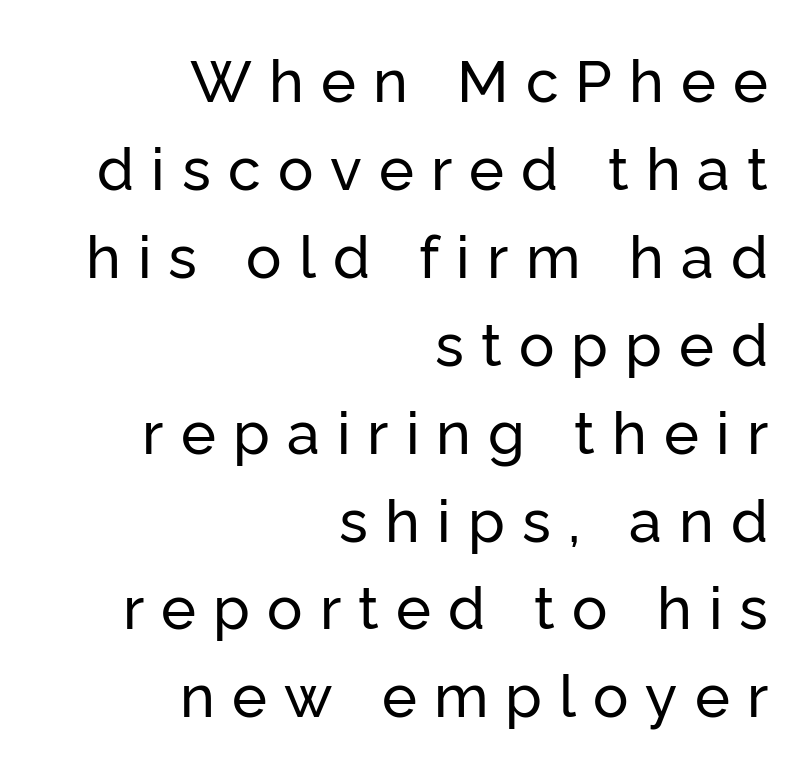
The baseline area is clear. The lettering holds an erect, upright posture throughout. Letter spacing: wide. The rendering uses natural spacing where letterforms have individual widths. Quick note: interline space is typical. One-word summary of the alignment: right.
